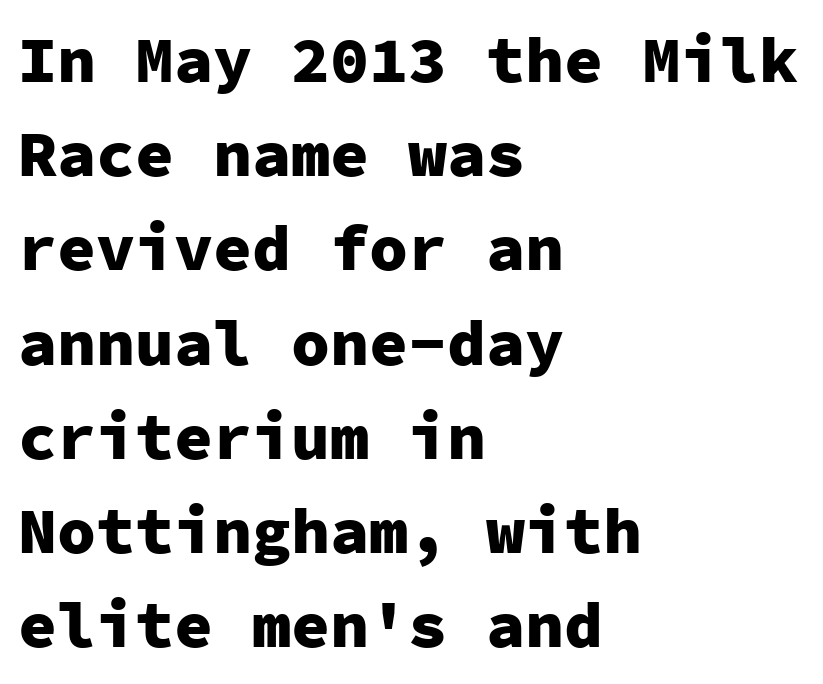
Q: Is the text bold? A: Yes.
Q: Is the text italic (slanted)? A: No, it is upright.
Q: Is the typeface a serif or a sans-serif typeface? A: Sans-serif.
Q: Is the text underlined? A: No.
Q: How is the paragraph aligned? A: Left-aligned.
Q: Is the spacing between letters normal or unusually wide? A: Normal.
Q: Is the spacing between lines tight, normal or loose? A: Normal.
Q: Width (condensed, normal, or wide)? A: Normal.
Q: Stroke contrast? A: Low.
Q: x-height? A: Medium.
Q: Monospaced? A: Yes.
